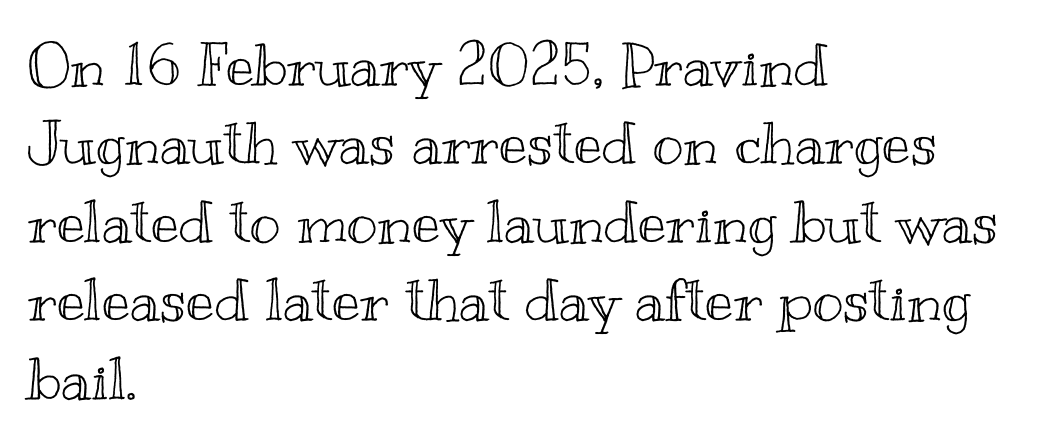
Q: Is the text italic (slanted)? A: No, it is upright.
Q: Is the text underlined? A: No.
Q: How is the paragraph aligned? A: Left-aligned.
Q: Is the spacing between letters normal or unusually wide? A: Normal.
Q: Is the spacing between lines tight, normal or loose? A: Normal.
Q: Width (condensed, normal, or wide)? A: Wide.
Q: x-height? A: Small.
Q: Monospaced? A: No.
